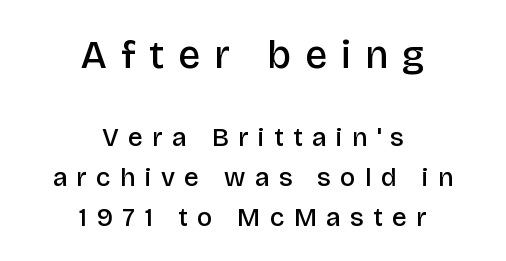
The image shows 39 px semibold sans-serif type, upright; set centered, normal line spacing (1.55x), unusually wide letter spacing (+0.36 em), not underlined; the first (top) block is 1.5x larger; low stroke contrast and a large x-height.
